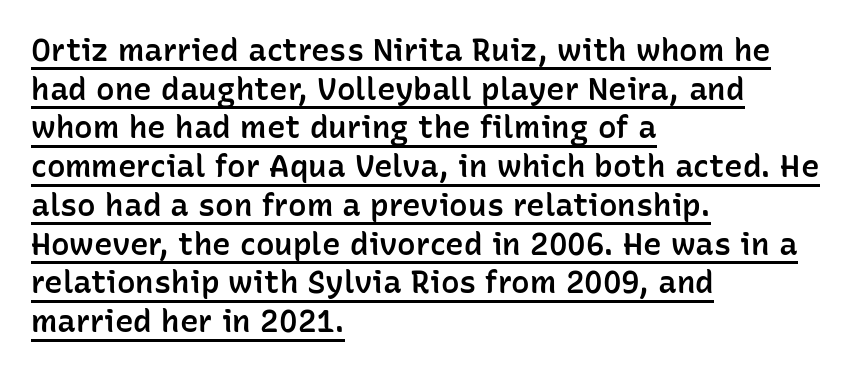
Quick note: underline on. This rendering employs a face without finishing strokes, i.e., a sans-serif. Evenly set lines give the paragraph a standard silhouette. The type is set solid horizontally, with unmodified tracking. Students, this is semibold: more ink than regular, less than bold. Here the designer chose a conventional face with non-uniform glyph widths.
